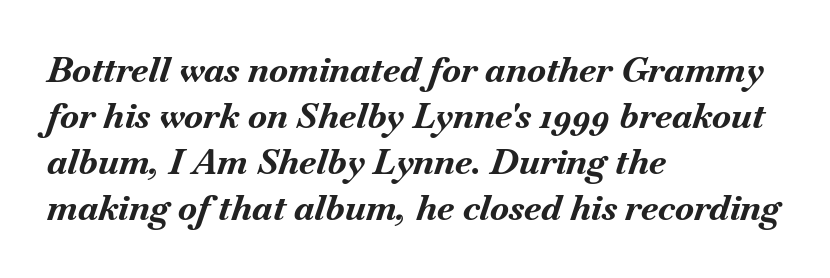
{"italic": "yes", "lean": "right", "slant_degrees": 18, "bold": "yes", "weight": "bold", "width": "normal", "stroke_contrast": "medium", "x_height": "small", "monospaced": "no", "underline": "no", "align": "left", "line_spacing": "normal", "line_spacing_ratio": 1.31, "letter_spacing": "normal", "letter_spacing_em": 0.0, "glyph_px": 35}
